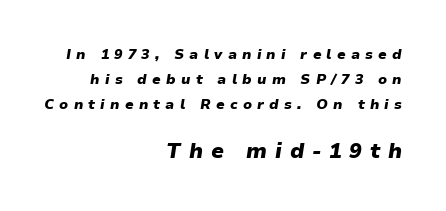
Q: Is the text bold? A: Yes.
Q: Is the text italic (slanted)? A: Yes, it leans right by about 9 degrees.
Q: Is the text underlined? A: No.
Q: How is the paragraph aligned? A: Right-aligned.
Q: Is the spacing between letters normal or unusually wide? A: Unusually wide.
Q: Which block of text is set in a larger size, the first (top) or the second (bottom)? A: The second (bottom) one.
